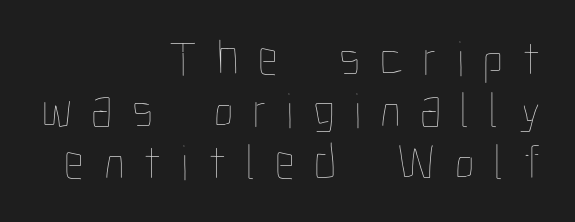
{"italic": "no", "bold": "no", "weight": "thin", "width": "condensed", "stroke_contrast": "low", "x_height": "medium", "monospaced": "no", "underline": "no", "align": "right", "line_spacing": "tight", "line_spacing_ratio": 1.04, "letter_spacing": "wide", "letter_spacing_em": 0.39, "glyph_px": 50}
